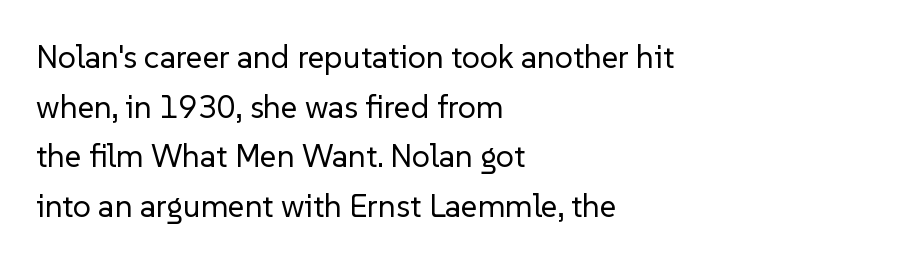
{"serif": "no", "italic": "no", "bold": "no", "weight": "regular", "width": "normal", "stroke_contrast": "low", "x_height": "medium", "monospaced": "no", "underline": "no", "align": "left", "line_spacing": "normal", "line_spacing_ratio": 1.55, "letter_spacing": "normal", "letter_spacing_em": 0.0, "glyph_px": 32}
